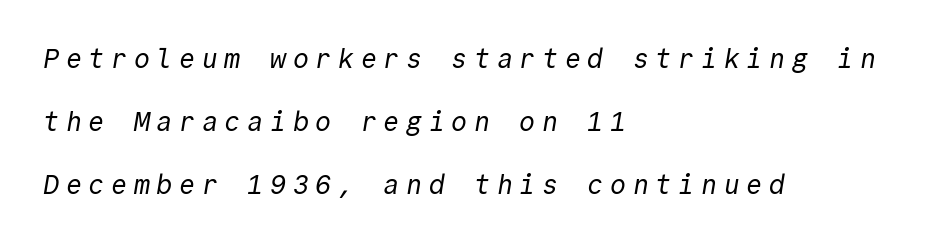
{"bold": "no", "underline": "no", "align": "left", "line_spacing": "loose", "line_spacing_ratio": 2.34, "letter_spacing": "wide", "letter_spacing_em": 0.24, "glyph_px": 27}
